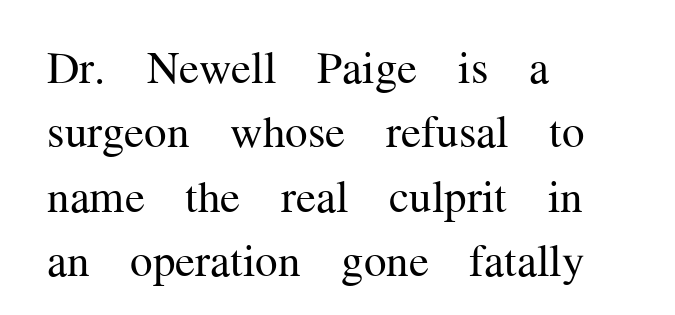
The paragraph shown leans on its left margin. This sample uses plain, unmodified letter spacing. The type sits square on the baseline with zero lean. No chunkiness to these letters — they're not bold. Character widths vary here, with narrow letters taking less room than wide ones. Small tapered or slab feet sit at the stroke ends, so this counts as serif.
